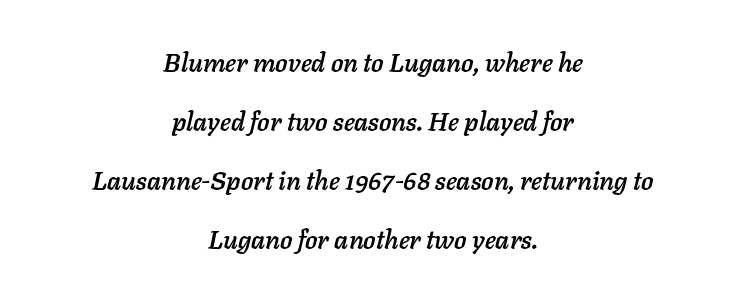
The rendering positions every line midway between the sides. Is the letter spacing exaggerated? No — it looks like the ordinary default. Observe the lean: these are italic letterforms. Each new line begins a long way beneath the previous one. The specimen omits any rule beneath the text block's lines.
